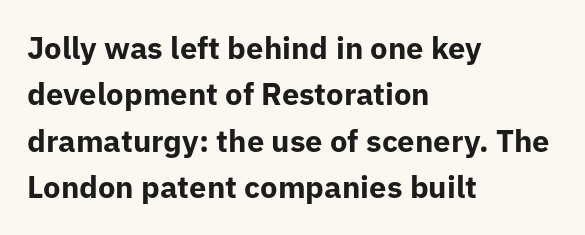
Character widths vary here, with narrow letters taking less room than wide ones. The rendering anchors every line to the left-hand side. Thick stems and heavy bowls — unmistakably bold. This is roman type, the default non-slanted kind. Unmarked baselines from the first word to the last. Regarding serifs, this sample does without them.
